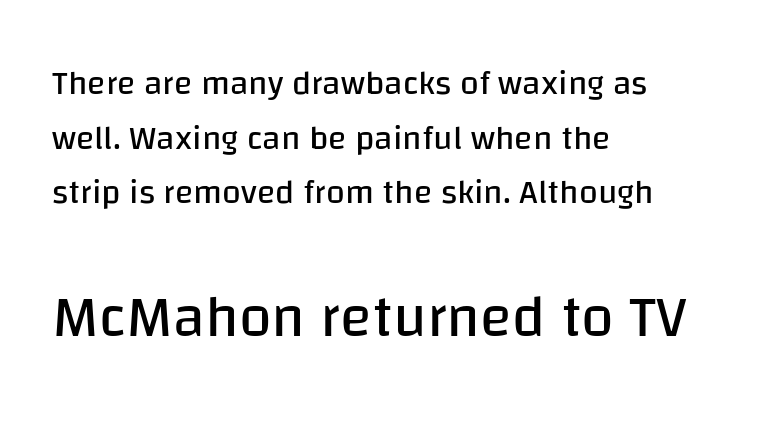
The foot of each line stays bare and open. The face used here is proportionally spaced, like ordinary book or web type. Letterform terminals end flat and unadorned throughout the passage. Compared with a centered layout, this one pins lines to the left instead. This sample uses plain, unmodified letter spacing.
